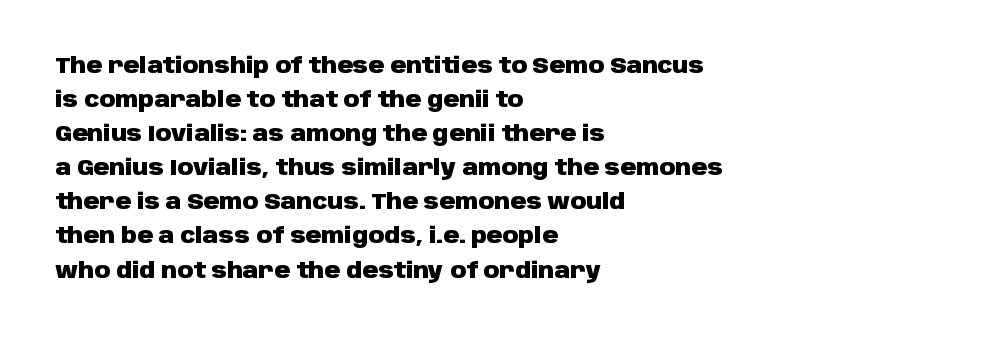
{"italic": "no", "bold": "yes", "underline": "no", "align": "left", "line_spacing": "normal", "line_spacing_ratio": 1.55, "letter_spacing": "normal", "letter_spacing_em": 0.0, "glyph_px": 22}
